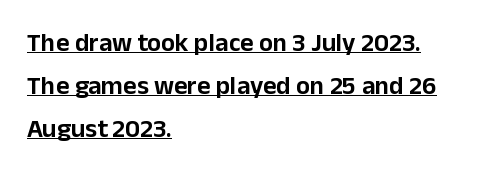
Emphasis is given by a line drawn under the lettering. These lines are set flush left with a ragged right edge. Default kerning and tracking; the words read as compact shapes. These lines sit exactly where default settings would place them.
